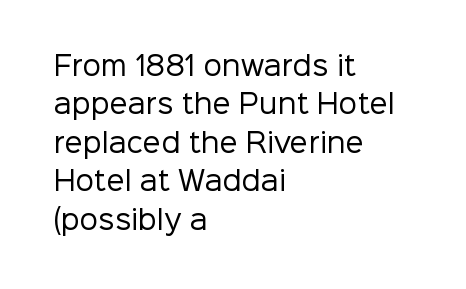
Leftover space on each line is placed entirely after the last word. The font sits on the lighter half of the weight spectrum, regular included. Here the glyphs are tracked normally, forming tight word shapes. Evenly set lines give the paragraph a standard silhouette. The area under the type is left untouched. The letters stand upright; this is a roman face.
